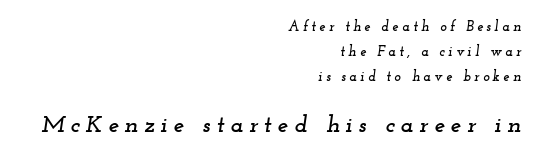
The second block has been scaled up relative to the first. Honestly, the letter spacing is so wide it's the main thing you notice. This sample is right-justified, so line beginnings fall wherever the words allow. Descenders are the only things crossing below the line. Slant detected: the letters are inclined.
